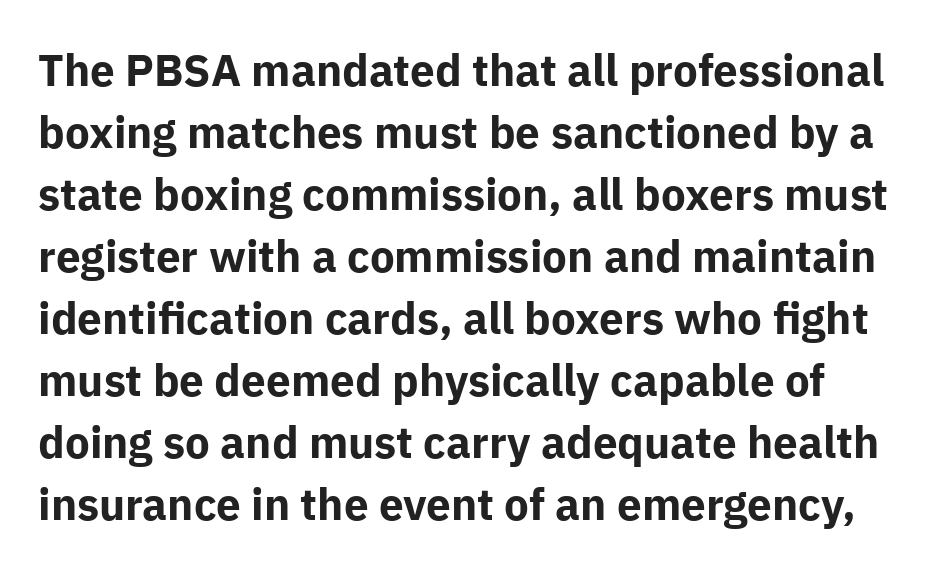
{"serif": "no", "italic": "no", "bold": "yes", "weight": "bold", "width": "normal", "stroke_contrast": "low", "x_height": "medium", "monospaced": "no", "underline": "no", "line_spacing": "normal", "line_spacing_ratio": 1.41, "letter_spacing": "normal", "letter_spacing_em": 0.0, "glyph_px": 44}
